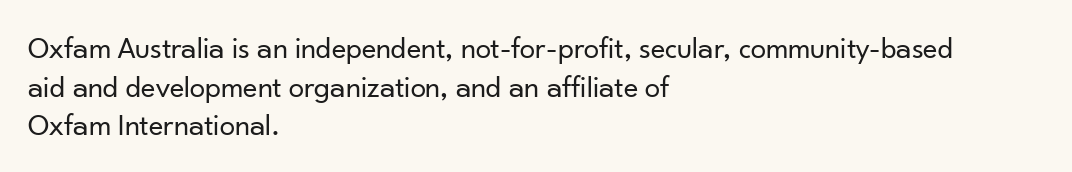
The image shows 31 px regular-weight sans-serif type, upright; set left-aligned, normal line spacing (1.25x), normal letter spacing, not underlined; low stroke contrast and a small x-height.
